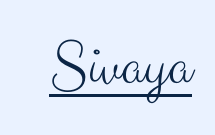
Q: Is the text bold? A: No.
Q: Is the text italic (slanted)? A: Yes.
Q: Is the typeface a serif or a sans-serif typeface? A: Sans-serif.
Q: Is the text underlined? A: Yes.
Q: Is the spacing between letters normal or unusually wide? A: Normal.
Q: Width (condensed, normal, or wide)? A: Normal.
Q: Stroke contrast? A: Medium.
Q: x-height? A: Small.
Q: Monospaced? A: No.
